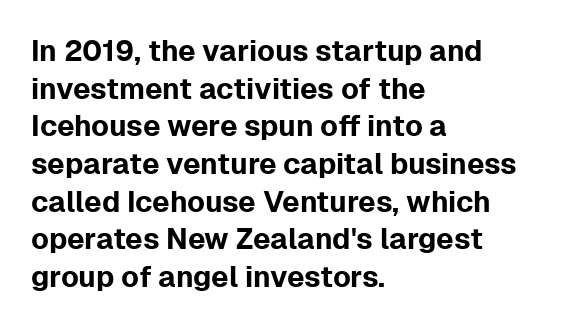
{"serif": "no", "italic": "no", "width": "normal", "stroke_contrast": "low", "x_height": "medium", "monospaced": "no", "underline": "no", "align": "left", "line_spacing": "normal", "line_spacing_ratio": 1.3, "letter_spacing": "normal", "letter_spacing_em": 0.0, "glyph_px": 29}
